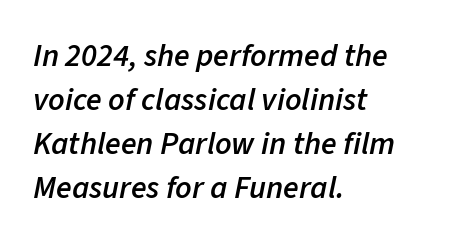
{"italic": "yes", "lean": "right", "slant_degrees": 11, "bold": "semi", "weight": "semibold", "width": "normal", "stroke_contrast": "low", "x_height": "medium", "monospaced": "no", "underline": "no", "align": "left", "line_spacing": "normal", "line_spacing_ratio": 1.37, "letter_spacing": "normal", "letter_spacing_em": 0.0, "glyph_px": 32}
